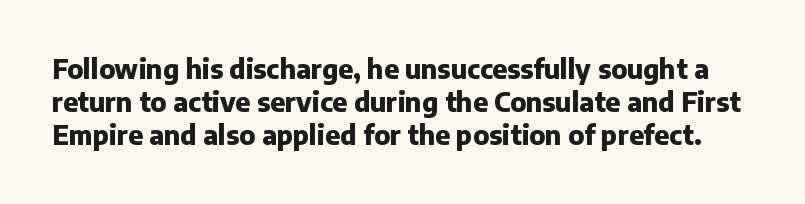
{"italic": "no", "bold": "yes", "underline": "no", "line_spacing": "normal", "line_spacing_ratio": 1.27, "letter_spacing": "normal", "letter_spacing_em": 0.0, "glyph_px": 26}
